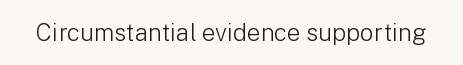
Only glyphs here, with clear space below each row. Notice how the stems are strictly vertical — no italics here. Between one letter and the next there's only the usual sliver of space. Is this a heavy cut? Hardly; it is regular or lighter.
